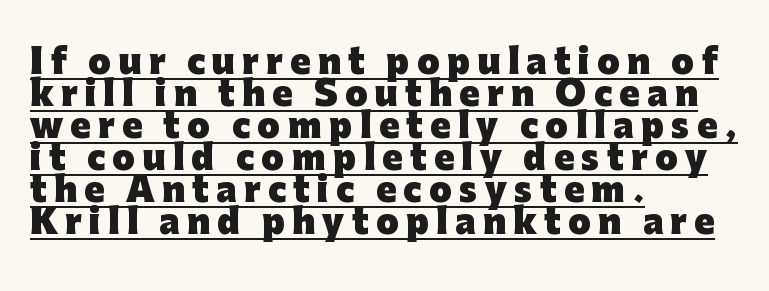
The image shows 33 px heavy sans-serif type, upright; set left-aligned, tight line spacing (0.97x), unusually wide letter spacing (+0.22 em), underlined; low stroke contrast and a medium x-height.
